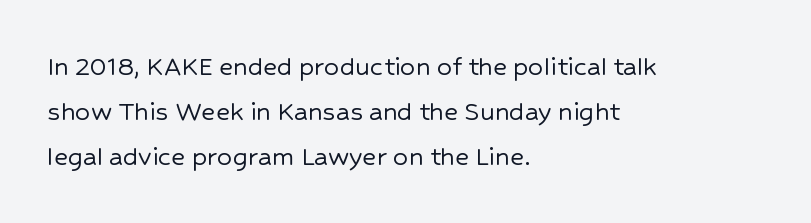
Q: Is the text italic (slanted)? A: No, it is upright.
Q: Is the typeface a serif or a sans-serif typeface? A: Sans-serif.
Q: Is the text underlined? A: No.
Q: How is the paragraph aligned? A: Left-aligned.
Q: Is the spacing between letters normal or unusually wide? A: Normal.
Q: Is the spacing between lines tight, normal or loose? A: Normal.
Q: Width (condensed, normal, or wide)? A: Normal.
Q: Stroke contrast? A: Low.
Q: x-height? A: Medium.
Q: Monospaced? A: No.
